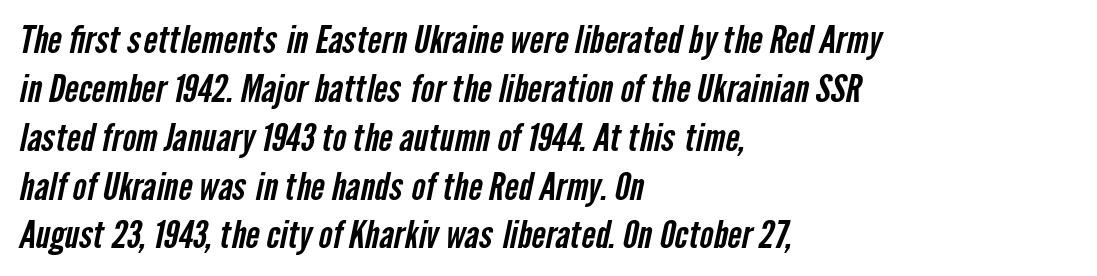
{"serif": "no", "width": "condensed", "stroke_contrast": "low", "x_height": "medium", "monospaced": "no", "underline": "no", "align": "left", "line_spacing": "normal", "line_spacing_ratio": 1.32, "letter_spacing": "normal", "letter_spacing_em": 0.0, "glyph_px": 37}
